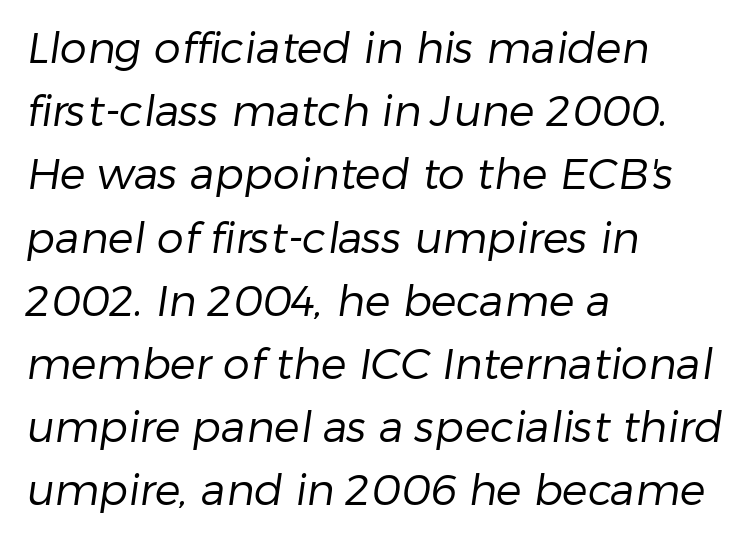
This sample has the flowing, uneven cadence of proportional lettering. Default kerning and tracking; the words read as compact shapes. Each stroke keeps to a modest, everyday thickness or less. Does the type have serifs? No, each stem ends abruptly. The text block is weighted toward the left margin, trailing off unevenly rightward. The strip under each line holds only bare page.
